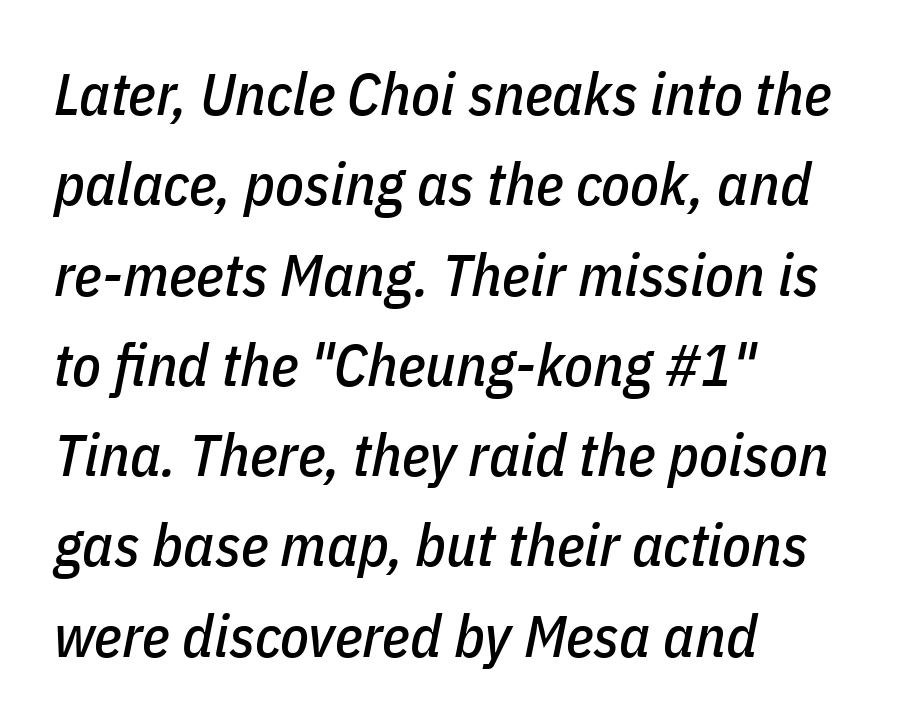
The image shows 59 px condensed type, italic (leaning right); set left-aligned, normal line spacing (1.53x), normal letter spacing, not underlined; low stroke contrast and a medium x-height.
